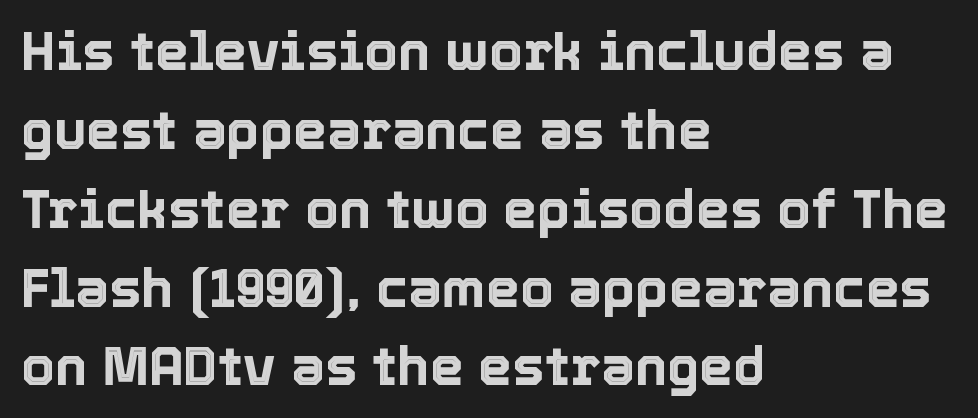
Q: Is the text italic (slanted)? A: No, it is upright.
Q: Is the text underlined? A: No.
Q: How is the paragraph aligned? A: Left-aligned.
Q: Is the spacing between letters normal or unusually wide? A: Normal.
Q: Is the spacing between lines tight, normal or loose? A: Normal.
Q: Width (condensed, normal, or wide)? A: Normal.
Q: x-height? A: Medium.
Q: Monospaced? A: No.
